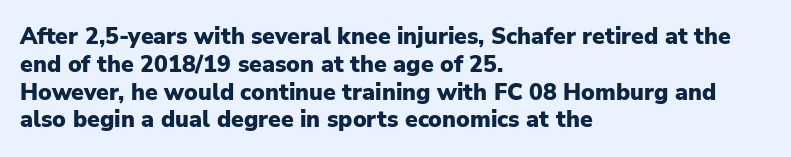
{"italic": "no", "bold": "yes", "underline": "no", "align": "left", "line_spacing_ratio": 1.21, "letter_spacing": "normal", "letter_spacing_em": 0.0, "glyph_px": 23}
